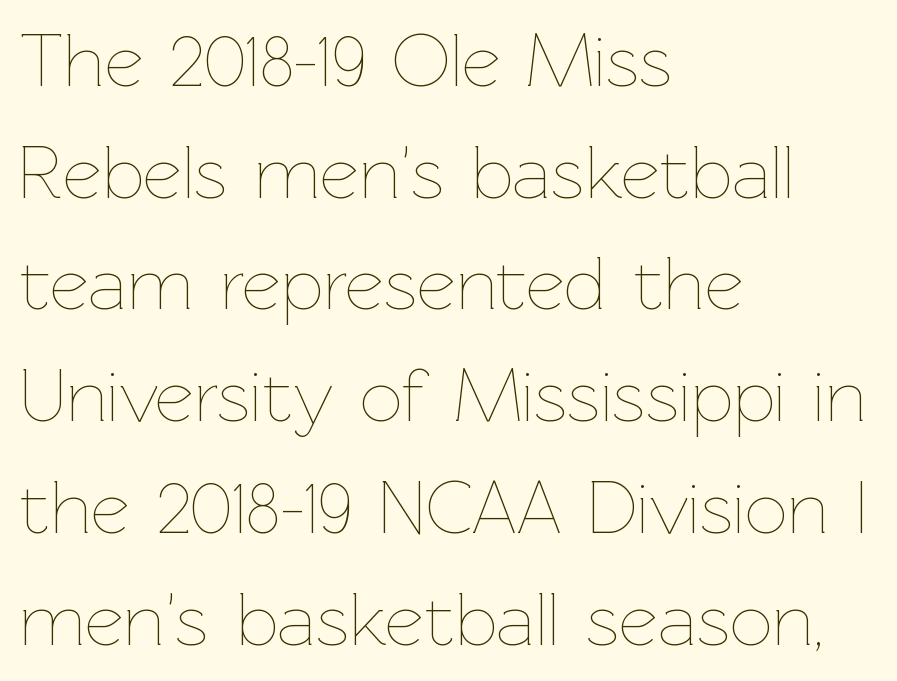
{"italic": "no", "bold": "no", "weight": "thin", "width": "normal", "stroke_contrast": "low", "x_height": "medium", "monospaced": "no", "underline": "no", "align": "left", "line_spacing": "normal", "line_spacing_ratio": 1.49, "letter_spacing": "normal", "letter_spacing_em": 0.0, "glyph_px": 75}
